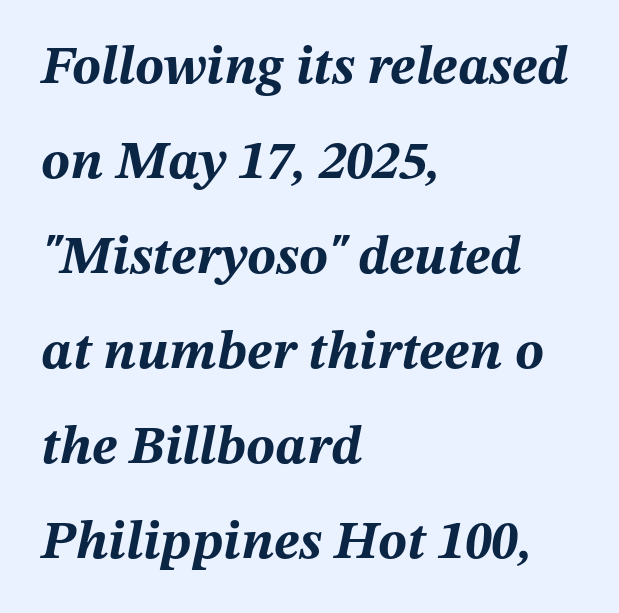
{"italic": "yes", "lean": "right", "slant_degrees": 12, "bold": "yes", "weight": "bold", "width": "normal", "stroke_contrast": "medium", "x_height": "medium", "monospaced": "no", "underline": "no", "align": "left", "line_spacing_ratio": 1.76, "letter_spacing": "normal", "letter_spacing_em": 0.0, "glyph_px": 54}
